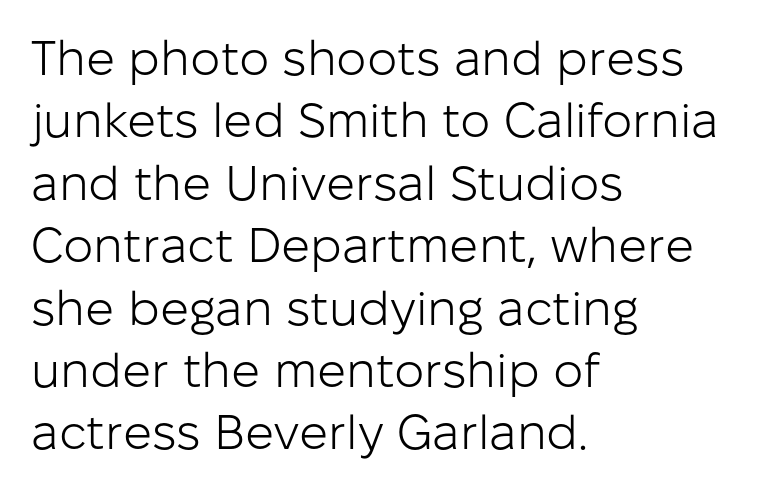
{"serif": "no", "italic": "no", "bold": "no", "weight": "light", "width": "normal", "stroke_contrast": "low", "x_height": "medium", "monospaced": "no", "underline": "no", "align": "left", "line_spacing": "normal", "line_spacing_ratio": 1.3, "letter_spacing": "normal", "letter_spacing_em": 0.0, "glyph_px": 48}
